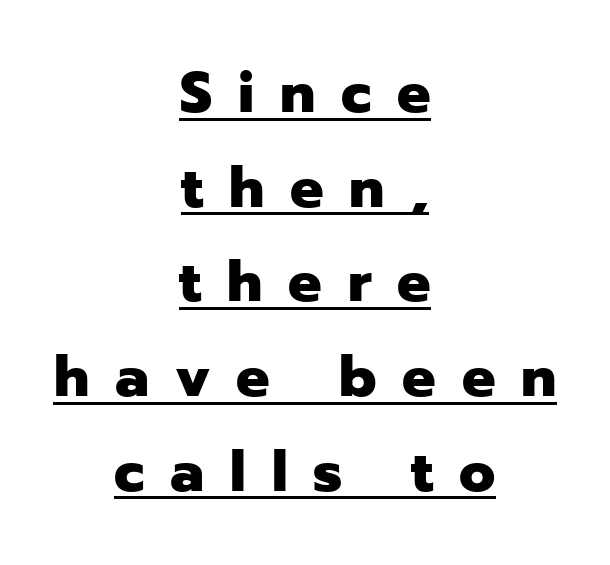
The face used here appears with an underline applied. Grotesque or geometric, the face here clearly has no serifs. The face used here is rendered with a markedly widened letterfit. Every letter is thick-stroked: bold, no question. Which margin do the lines hug? Neither — every line sits in the middle. This is the regular roman posture of the typeface.
